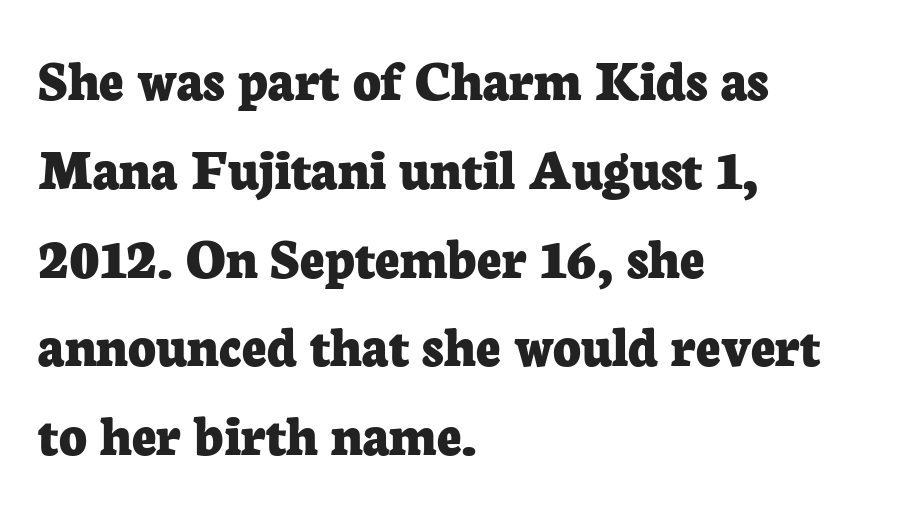
Q: Is the text bold? A: Yes.
Q: Is the text italic (slanted)? A: No, it is upright.
Q: Is the typeface a serif or a sans-serif typeface? A: Serif.
Q: Is the text underlined? A: No.
Q: How is the paragraph aligned? A: Left-aligned.
Q: Is the spacing between letters normal or unusually wide? A: Normal.
Q: Is the spacing between lines tight, normal or loose? A: Normal.
Q: Width (condensed, normal, or wide)? A: Normal.
Q: Stroke contrast? A: Low.
Q: x-height? A: Medium.
Q: Monospaced? A: No.
